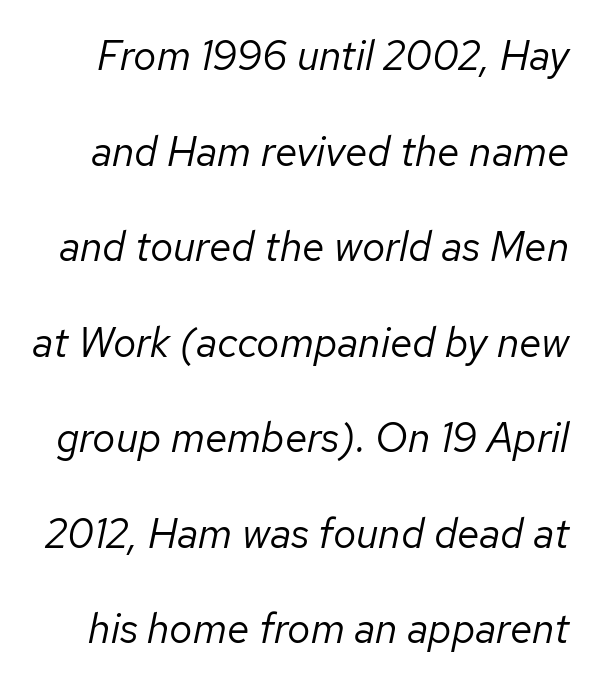
Q: Is the text bold? A: No.
Q: Is the text italic (slanted)? A: Yes, it leans right by about 12 degrees.
Q: Is the text underlined? A: No.
Q: Is the spacing between letters normal or unusually wide? A: Normal.
Q: Is the spacing between lines tight, normal or loose? A: Loose.
Q: Width (condensed, normal, or wide)? A: Normal.
Q: Stroke contrast? A: Low.
Q: x-height? A: Medium.
Q: Monospaced? A: No.
